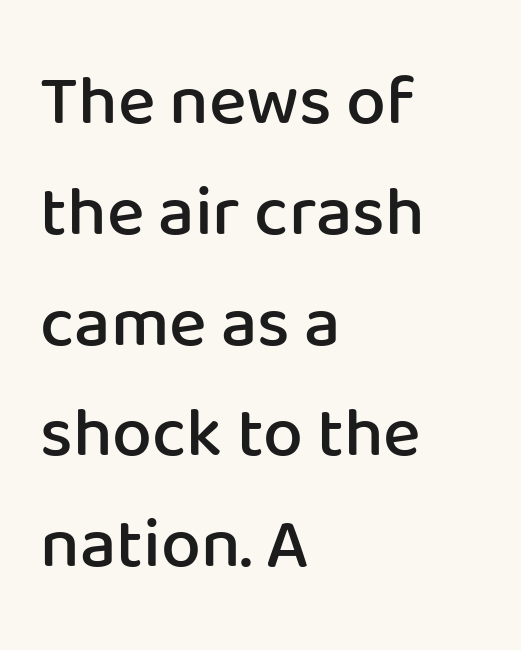
This sample uses an upright cut, with every glyph sitting square on the baseline. In terms of leading, this rendering sits right in the middle. Varying glyph widths throughout — classic text-font behaviour. Does the type have serifs? No, each stem ends abruptly. What stands out about the letter spacing? Nothing — it is the standard amount. These lines stack with their left ends in a neat column.
